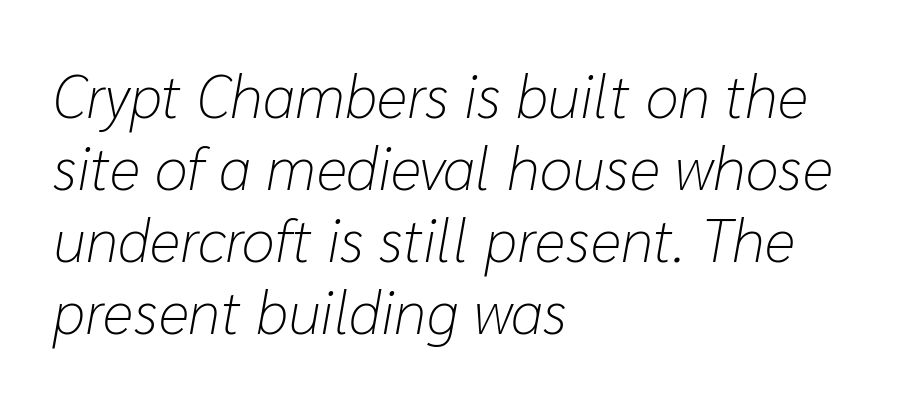
The image shows 60 px light type, italic (leaning right); set left-aligned, line spacing 1.2x, normal letter spacing, not underlined; low stroke contrast and a medium x-height.
